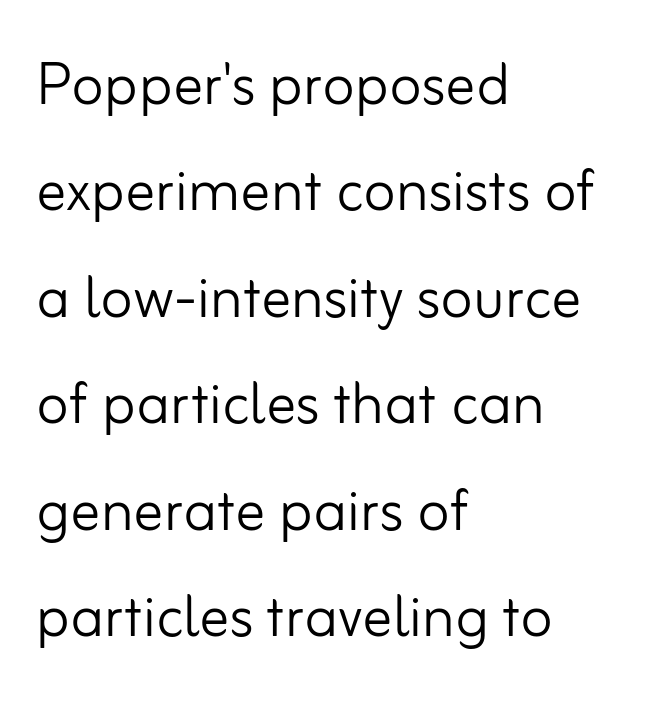
The image shows 75 px light sans-serif type, upright; set left-aligned, normal line spacing (1.42x), normal letter spacing, not underlined; low stroke contrast and a small x-height.
